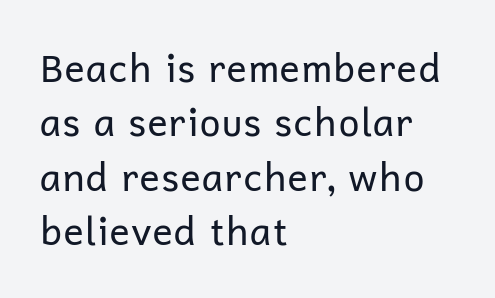
Q: Is the text bold? A: No.
Q: Is the text italic (slanted)? A: No, it is upright.
Q: Is the typeface a serif or a sans-serif typeface? A: Sans-serif.
Q: Is the text underlined? A: No.
Q: How is the paragraph aligned? A: Left-aligned.
Q: Is the spacing between letters normal or unusually wide? A: Normal.
Q: Is the spacing between lines tight, normal or loose? A: Normal.
Q: Width (condensed, normal, or wide)? A: Normal.
Q: Stroke contrast? A: Low.
Q: x-height? A: Medium.
Q: Monospaced? A: No.
